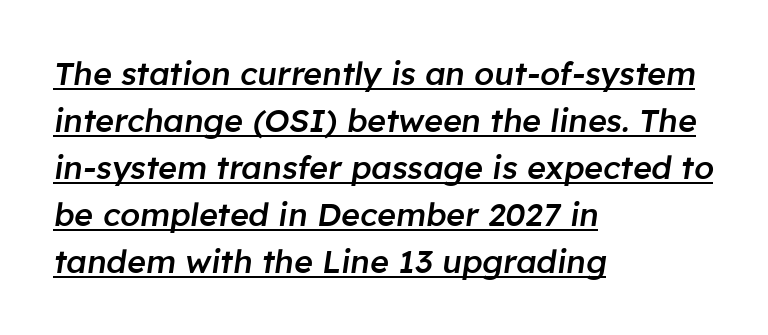
The image shows 32 px semibold type, italic (leaning right); set left-aligned, normal line spacing (1.47x), normal letter spacing, underlined; low stroke contrast and a medium x-height.
